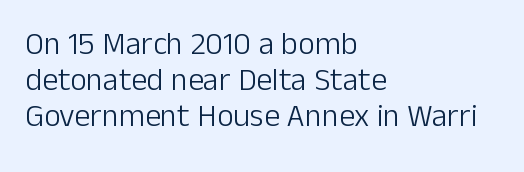
Q: Is the text bold? A: No.
Q: Is the text italic (slanted)? A: No, it is upright.
Q: Is the typeface a serif or a sans-serif typeface? A: Sans-serif.
Q: Is the text underlined? A: No.
Q: How is the paragraph aligned? A: Left-aligned.
Q: Is the spacing between letters normal or unusually wide? A: Normal.
Q: Is the spacing between lines tight, normal or loose? A: Tight.
Q: Width (condensed, normal, or wide)? A: Normal.
Q: Stroke contrast? A: Low.
Q: x-height? A: Medium.
Q: Monospaced? A: No.
